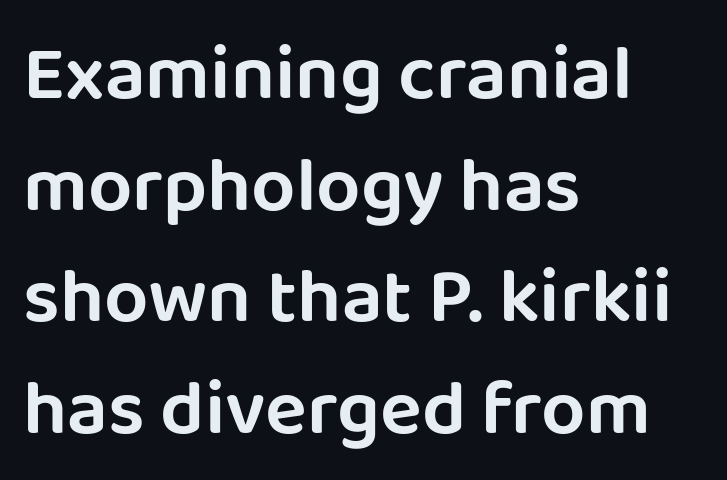
{"serif": "no", "italic": "no", "width": "normal", "stroke_contrast": "low", "x_height": "large", "monospaced": "no", "underline": "no", "align": "left", "line_spacing": "normal", "line_spacing_ratio": 1.43, "letter_spacing": "normal", "letter_spacing_em": 0.0, "glyph_px": 78}
